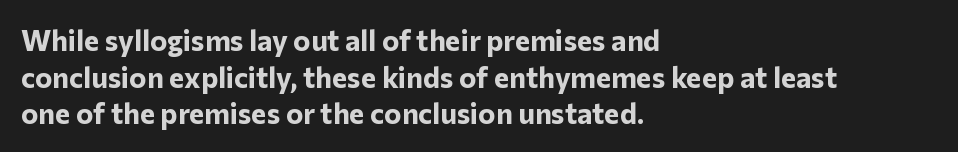
The image shows 29 px bold sans-serif type, upright; set left-aligned, normal line spacing (1.26x), normal letter spacing, not underlined; low stroke contrast and a medium x-height.
